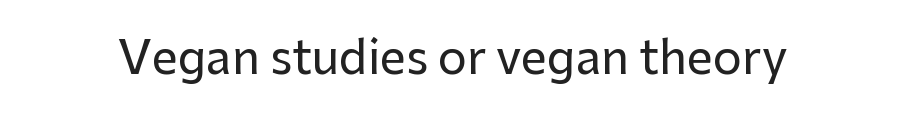
Q: Is the text italic (slanted)? A: No, it is upright.
Q: Is the typeface a serif or a sans-serif typeface? A: Sans-serif.
Q: Is the text underlined? A: No.
Q: Is the spacing between letters normal or unusually wide? A: Normal.
Q: Width (condensed, normal, or wide)? A: Normal.
Q: Stroke contrast? A: Low.
Q: x-height? A: Medium.
Q: Monospaced? A: No.
